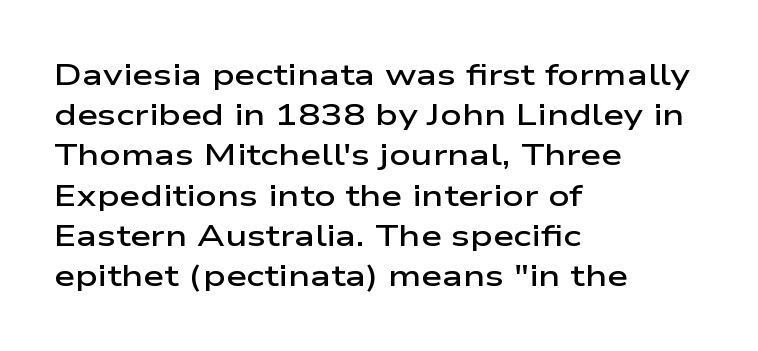
Q: Is the text bold? A: Semi-bold.
Q: Is the text italic (slanted)? A: No, it is upright.
Q: Is the typeface a serif or a sans-serif typeface? A: Sans-serif.
Q: Is the text underlined? A: No.
Q: How is the paragraph aligned? A: Left-aligned.
Q: Is the spacing between letters normal or unusually wide? A: Normal.
Q: Is the spacing between lines tight, normal or loose? A: Normal.
Q: Width (condensed, normal, or wide)? A: Wide.
Q: Stroke contrast? A: Low.
Q: x-height? A: Medium.
Q: Monospaced? A: No.
